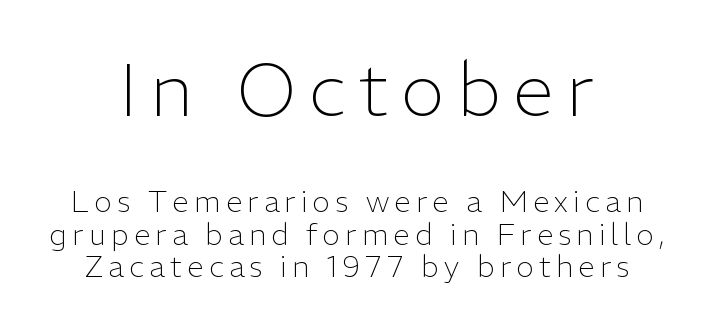
The image shows 74 px light sans-serif type, upright; set centered, tight line spacing (1.08x), not underlined; the first (top) block is 2.47x larger; low stroke contrast and a medium x-height.
